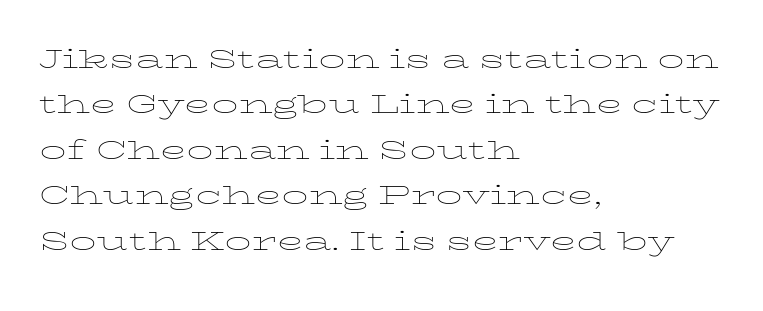
The image shows 35 px thin, wide type, upright; set left-aligned, normal line spacing (1.3x), normal letter spacing, not underlined; low stroke contrast and a medium x-height.
